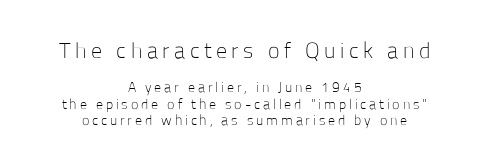
{"italic": "no", "bold": "no", "underline": "no", "align": "center", "line_spacing_ratio": 1.17, "letter_spacing": "wide", "letter_spacing_em": 0.21, "larger_block": "first", "size_ratio": 1.57, "glyph_px": 22}
